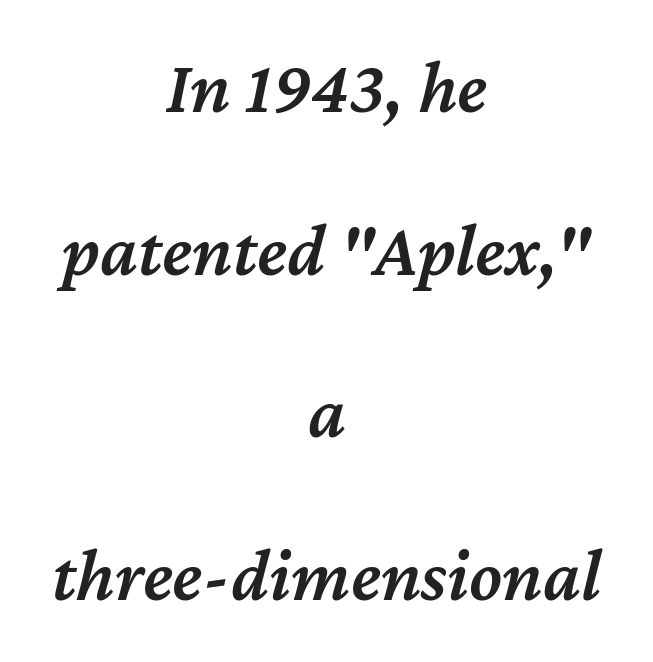
The image shows 75 px semibold type, italic (leaning right); set centered, loose line spacing (2.17x), normal letter spacing, not underlined; medium stroke contrast and a medium x-height.
